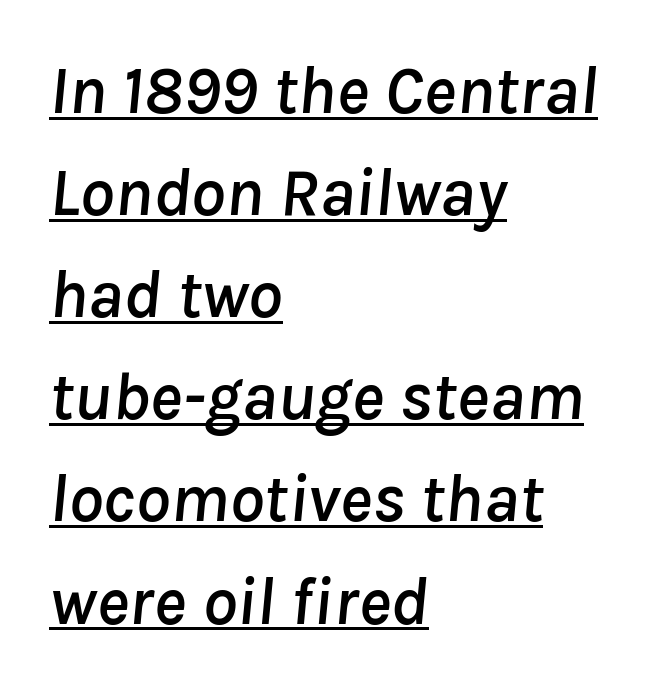
{"italic": "yes", "lean": "right", "slant_degrees": 8, "width": "normal", "stroke_contrast": "low", "x_height": "medium", "monospaced": "no", "underline": "yes", "align": "left", "line_spacing": "normal", "line_spacing_ratio": 1.48, "letter_spacing": "normal", "letter_spacing_em": 0.0, "glyph_px": 69}
